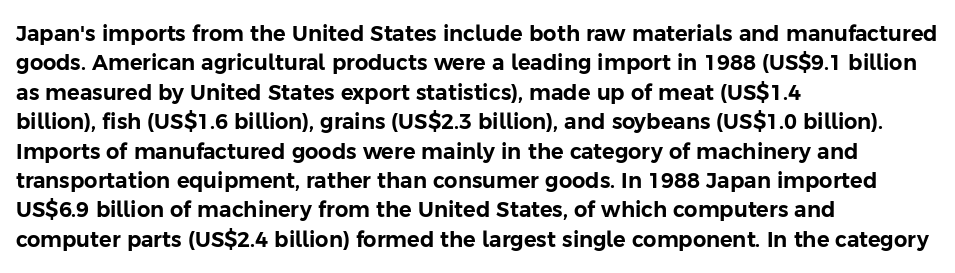
{"italic": "no", "underline": "no", "align": "left", "line_spacing": "normal", "line_spacing_ratio": 1.4, "letter_spacing": "normal", "letter_spacing_em": 0.0, "glyph_px": 21}
